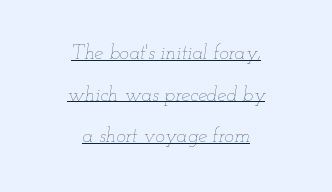
The glyphs are accompanied by a horizontal stroke just below them. The typesetter chose a symmetrical, centered arrangement here. This sample trades compactness for vertical openness between lines. The typeface has the unassuming heft of standard copy or less. Students, note that the glyphs here touch the page at normal intervals.
